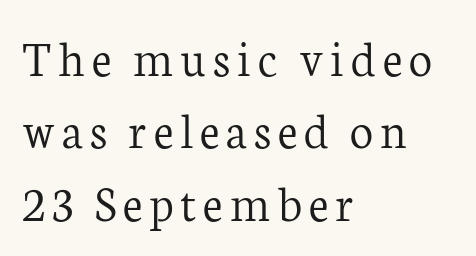
{"serif": "yes", "italic": "no", "bold": "no", "weight": "light", "width": "normal", "stroke_contrast": "low", "x_height": "medium", "monospaced": "no", "underline": "no", "align": "left", "line_spacing": "normal", "line_spacing_ratio": 1.39, "glyph_px": 52}
